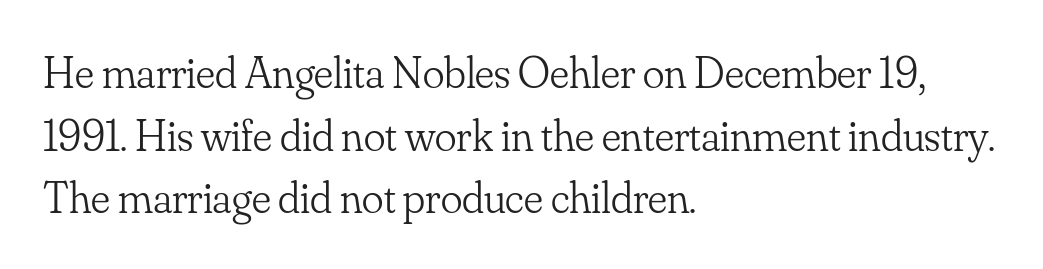
{"serif": "yes", "italic": "no", "bold": "no", "weight": "light", "width": "normal", "stroke_contrast": "low", "x_height": "small", "monospaced": "no", "underline": "no", "align": "left", "line_spacing": "normal", "line_spacing_ratio": 1.39, "letter_spacing": "normal", "letter_spacing_em": 0.0, "glyph_px": 45}
